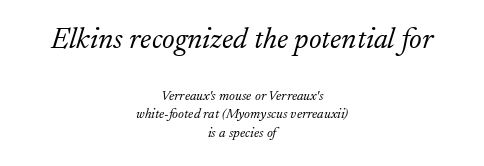
{"serif": "yes", "italic": "yes", "lean": "right", "slant_degrees": 17, "bold": "no", "weight": "light", "width": "normal", "stroke_contrast": "low", "x_height": "small", "monospaced": "no", "underline": "no", "align": "center", "line_spacing": "normal", "line_spacing_ratio": 1.32, "letter_spacing": "normal", "letter_spacing_em": 0.0, "larger_block": "first", "size_ratio": 2.14, "glyph_px": 30}
